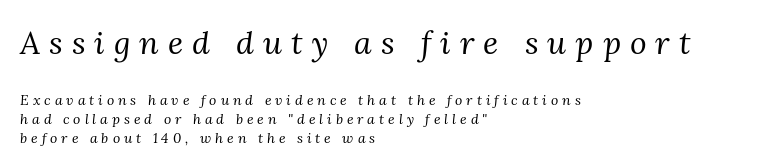
Q: Is the text bold? A: No.
Q: Is the text italic (slanted)? A: Yes, it leans right by about 3 degrees.
Q: Is the typeface a serif or a sans-serif typeface? A: Serif.
Q: Is the text underlined? A: No.
Q: How is the paragraph aligned? A: Left-aligned.
Q: Is the spacing between letters normal or unusually wide? A: Unusually wide.
Q: Is the spacing between lines tight, normal or loose? A: Normal.
Q: Which block of text is set in a larger size, the first (top) or the second (bottom)? A: The first (top) one.
Q: Width (condensed, normal, or wide)? A: Normal.
Q: Stroke contrast? A: Medium.
Q: x-height? A: Medium.
Q: Monospaced? A: No.
